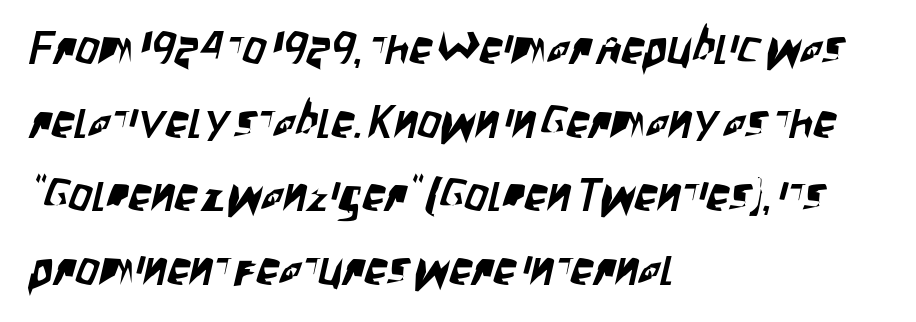
The image shows 46 px condensed sans-serif type; set left-aligned, normal line spacing (1.6x), normal letter spacing, not underlined; low stroke contrast and a large x-height.
